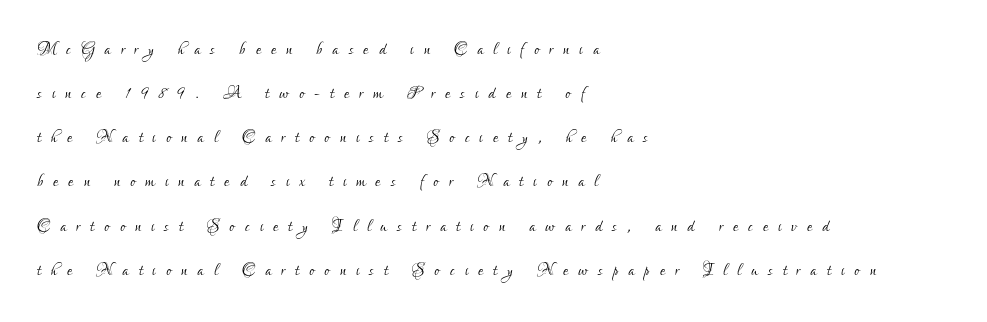
Q: Is the text bold? A: No.
Q: Is the text italic (slanted)? A: Yes.
Q: Is the text underlined? A: No.
Q: How is the paragraph aligned? A: Left-aligned.
Q: Is the spacing between letters normal or unusually wide? A: Unusually wide.
Q: Is the spacing between lines tight, normal or loose? A: Loose.
